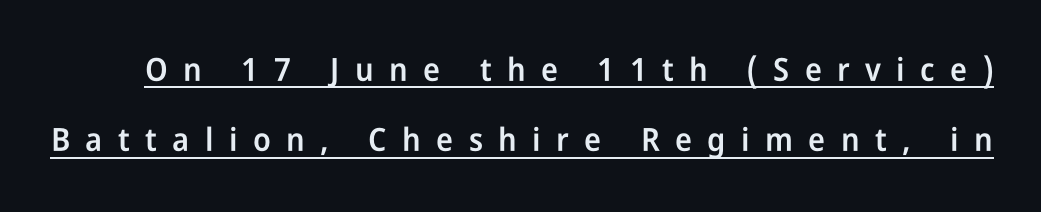
Has an underline been added? It has. The line-height multiplier appears high, well above default. Rendered with straight, roman letterforms. Regarding serifs, this sample does without them.
